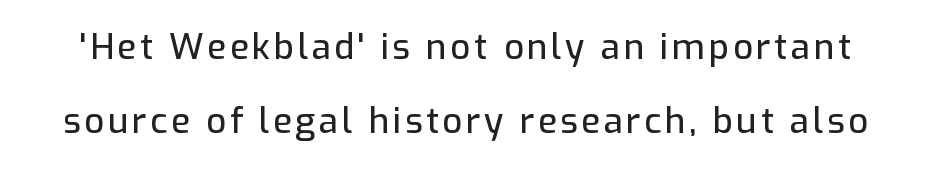
The image shows 35 px sans-serif type, upright; set loose line spacing (2.12x), not underlined; low stroke contrast and a medium x-height.
